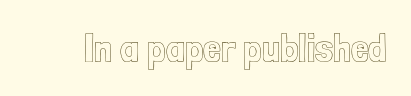
The image shows 40 px condensed type, upright; set normal letter spacing, not underlined; a medium x-height.
